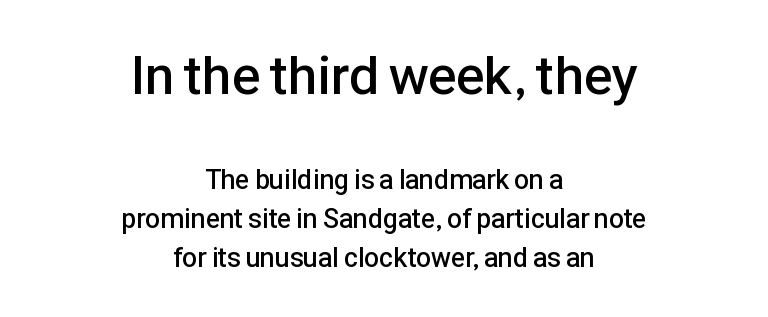
Successive baselines arrive at the customary interval. Nope, not italic — everything's standing straight. A student would notice the top passage is typeset larger than what follows. This sample has the flowing, uneven cadence of proportional lettering.
